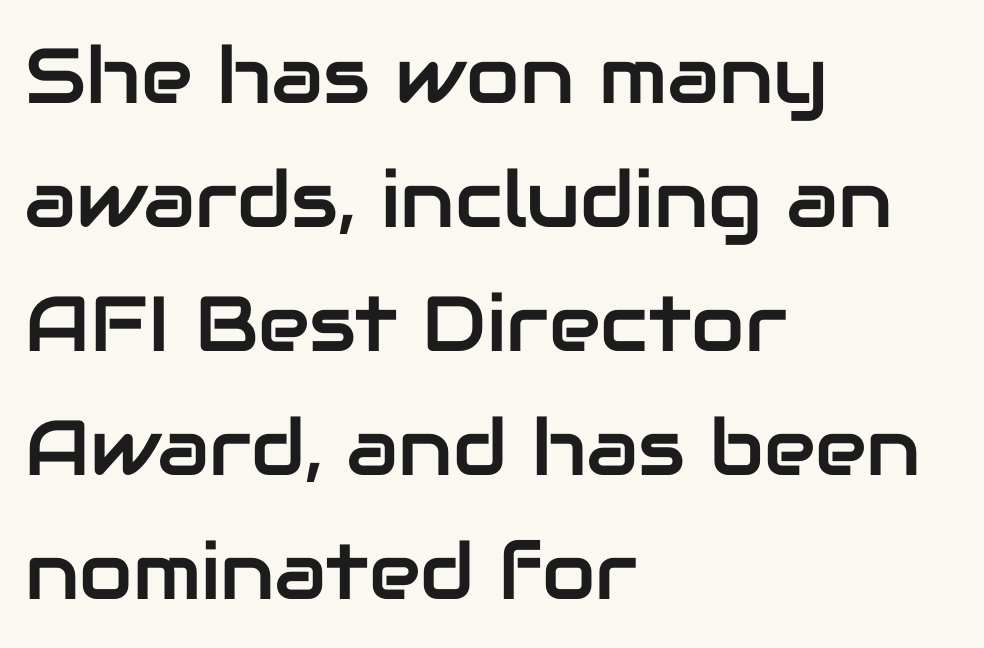
Q: Is the text italic (slanted)? A: No, it is upright.
Q: Is the typeface a serif or a sans-serif typeface? A: Sans-serif.
Q: Is the text underlined? A: No.
Q: How is the paragraph aligned? A: Left-aligned.
Q: Is the spacing between letters normal or unusually wide? A: Normal.
Q: Is the spacing between lines tight, normal or loose? A: Normal.
Q: Width (condensed, normal, or wide)? A: Normal.
Q: Stroke contrast? A: Low.
Q: x-height? A: Medium.
Q: Monospaced? A: No.
